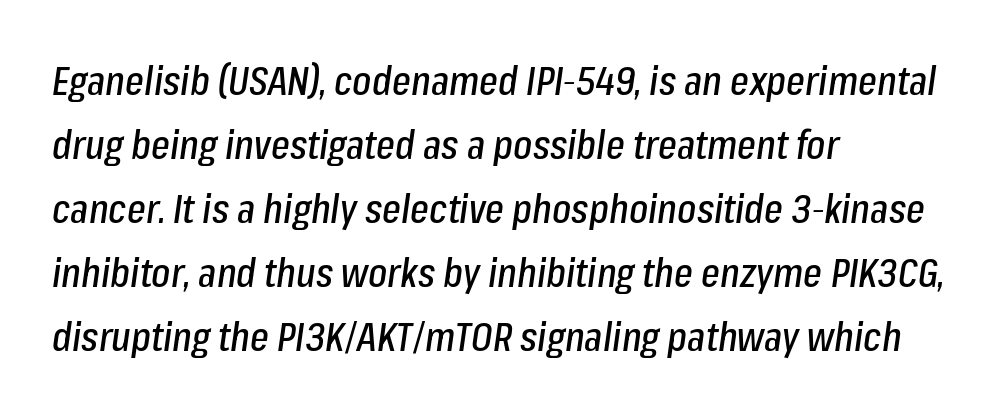
The image shows 40 px condensed type, italic (leaning right); set left-aligned, normal line spacing (1.6x), normal letter spacing, not underlined; low stroke contrast and a medium x-height.
